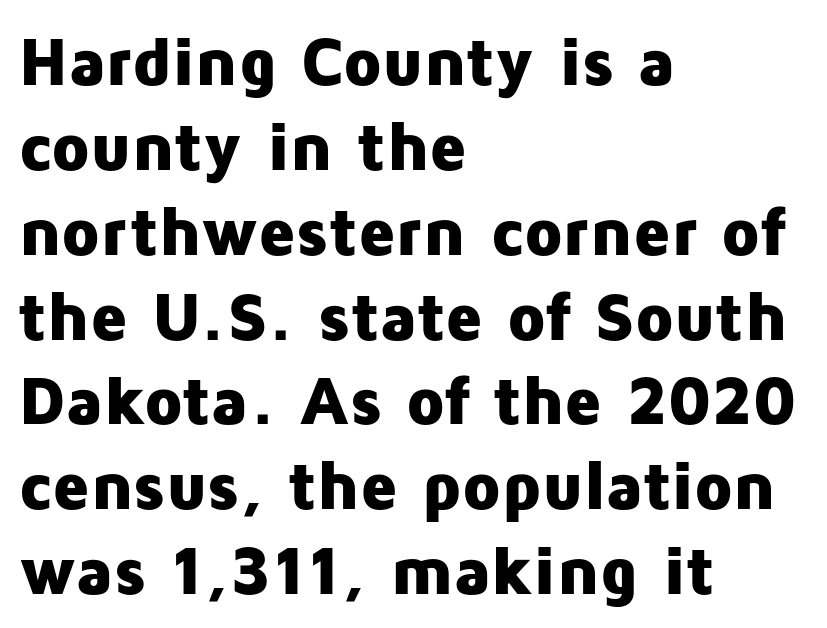
Q: Is the text bold? A: Yes.
Q: Is the text italic (slanted)? A: No, it is upright.
Q: Is the typeface a serif or a sans-serif typeface? A: Sans-serif.
Q: Is the text underlined? A: No.
Q: How is the paragraph aligned? A: Left-aligned.
Q: Is the spacing between letters normal or unusually wide? A: Normal.
Q: Width (condensed, normal, or wide)? A: Normal.
Q: Stroke contrast? A: Low.
Q: x-height? A: Medium.
Q: Monospaced? A: No.
